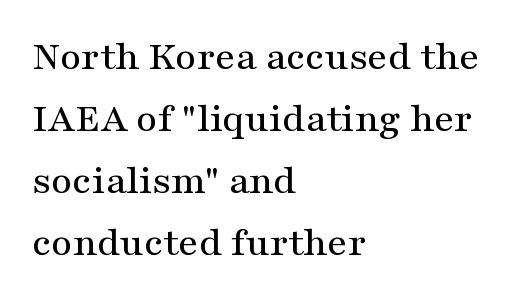
The image shows 41 px wide serif type, upright; set left-aligned, normal line spacing (1.51x), normal letter spacing, not underlined; medium stroke contrast and a medium x-height.
